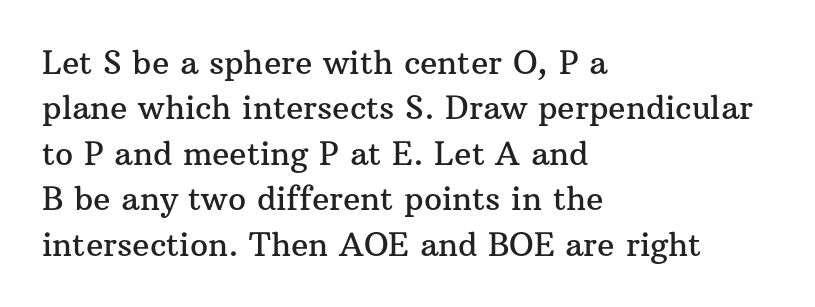
{"serif": "yes", "italic": "no", "width": "normal", "stroke_contrast": "medium", "x_height": "medium", "monospaced": "no", "underline": "no", "align": "left", "line_spacing": "normal", "line_spacing_ratio": 1.42, "letter_spacing": "normal", "letter_spacing_em": 0.0, "glyph_px": 32}
